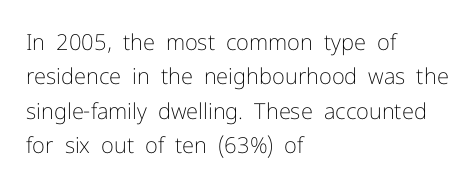
The specimen reads as upright at a glance. Is the stroke heavy? The answer is a plain regular-or-lighter. Clear beneath every line of the passage. Notice how descenders clear the ascenders below comfortably — that's standard leading.
